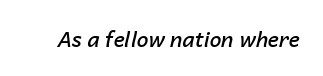
Look at the tracking — it's just the regular setting, nothing added. The words here are not underlined. The passage shown is semibold, sitting just below true bold. Notice how the stems are inclined rather than vertical — that's the hallmark of italics.
